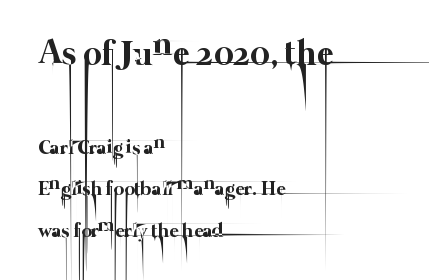
Each row of text sits above clean, open space. Is there much room between lines? Yes — plenty of vertical air separates them. You could not count columns in this text — the font is proportionally spaced. The letters sit at their default tracking, neither squeezed nor spread. Caption: multi-line text, flush left, ragged right.
